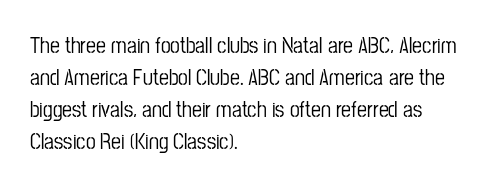
{"italic": "no", "underline": "no", "align": "left", "line_spacing": "normal", "line_spacing_ratio": 1.45, "letter_spacing": "normal", "letter_spacing_em": 0.0, "glyph_px": 22}
